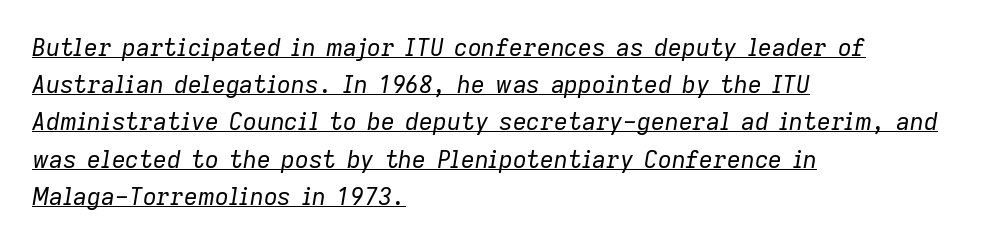
The setting favours the left margin, as ordinary paragraphs usually do. The face used here appears with an underline applied. Would a proofreader flag this as italicized? Yes. Students, observe: this is what conventionally led text looks like.
